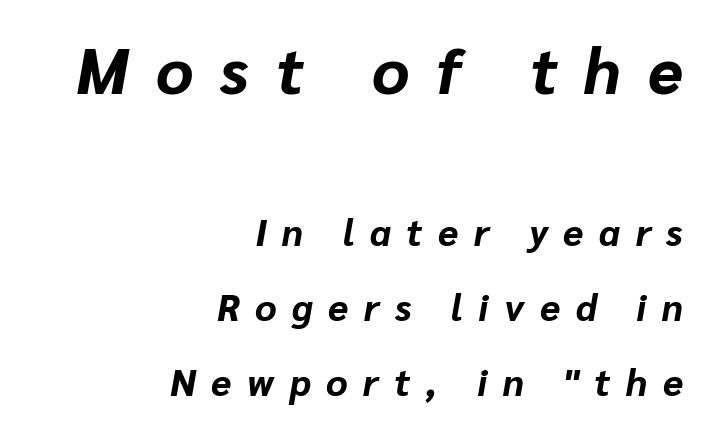
{"italic": "yes", "lean": "right", "slant_degrees": 10, "bold": "yes", "weight": "bold", "width": "normal", "stroke_contrast": "low", "x_height": "medium", "monospaced": "no", "underline": "no", "align": "right", "line_spacing": "loose", "line_spacing_ratio": 2.03, "letter_spacing": "wide", "letter_spacing_em": 0.42, "larger_block": "first", "size_ratio": 1.73, "glyph_px": 64}
